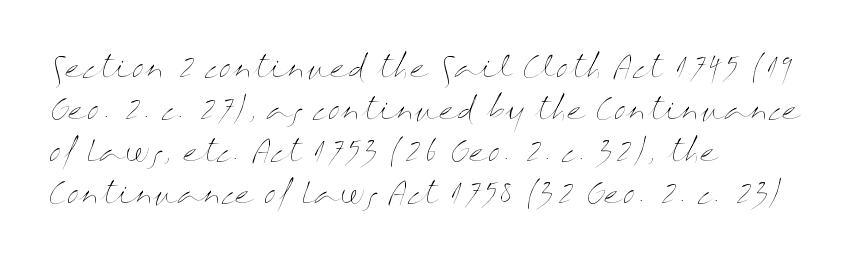
{"bold": "no", "weight": "thin", "width": "wide", "stroke_contrast": "medium", "x_height": "medium", "monospaced": "no", "underline": "no", "align": "left", "line_spacing": "normal", "line_spacing_ratio": 1.5, "letter_spacing": "normal", "letter_spacing_em": 0.0, "glyph_px": 28}
